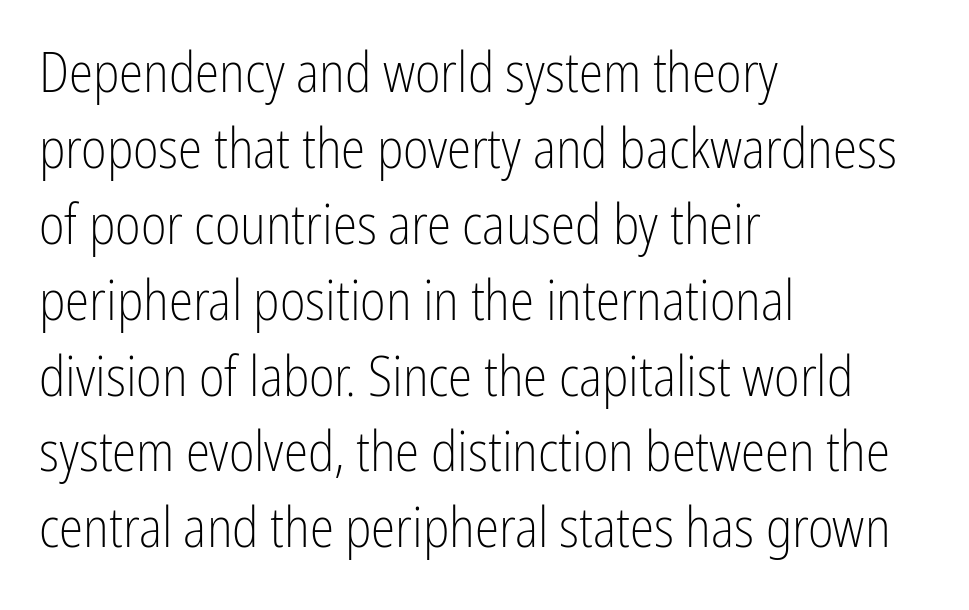
Tracking here is standard; glyphs follow each other at the usual distance. The space beneath each line is pristine and unruled. Quick note: not italic, upright. Stroke thickness stays within the range of a standard reading face or lighter. Line beginnings align vertically; line endings do not. Do the characters align in a grid? No, the font is proportional.
